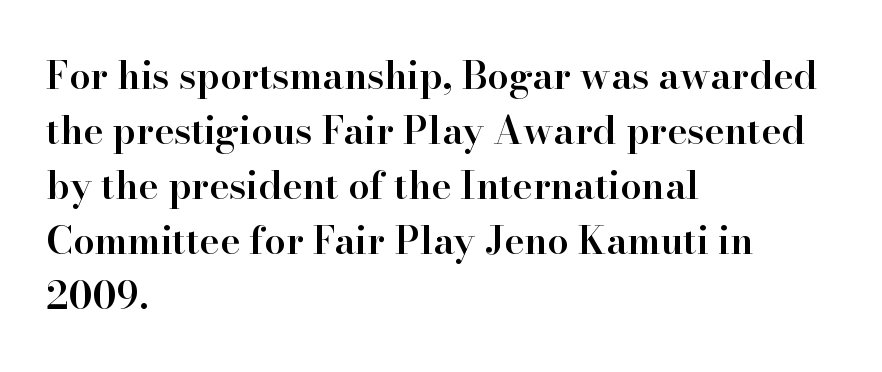
{"serif": "yes", "italic": "no", "bold": "semi", "weight": "semibold", "width": "normal", "stroke_contrast": "high", "x_height": "small", "monospaced": "no", "underline": "no", "align": "left", "line_spacing": "normal", "line_spacing_ratio": 1.45, "letter_spacing": "normal", "letter_spacing_em": 0.0, "glyph_px": 38}
